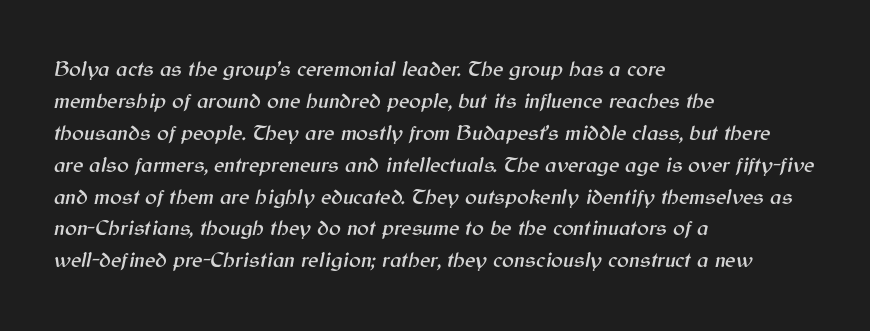
The rag falls on the right side of this text block. Notice how the stems are inclined rather than vertical — that's the hallmark of italics. Honestly, the letter spacing is just normal — you wouldn't notice it. Line spacing here is normal.
